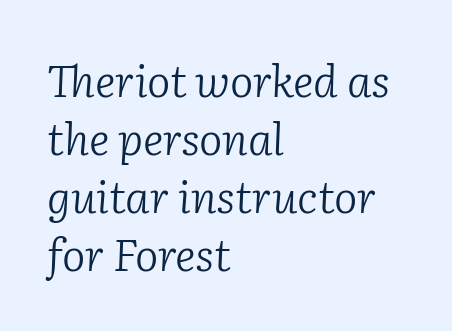
Stems here are at most as thick as an everyday book face. Interline gaps are of average width in this sample. All the whitespace from short lines collects on the right. The text carries the slant typical of an italic or oblique font. You could call the tracking neutral — neither tight nor loose.
